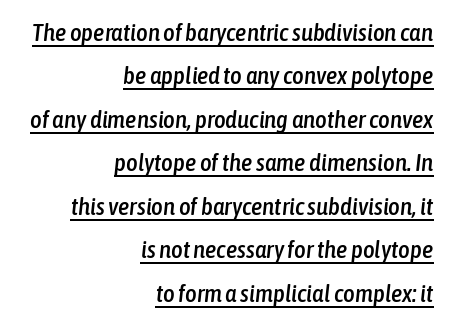
A rule runs beneath these lines of type. The lettering tilts uniformly, giving the passage an italic look. Visually the block forms a straight wall on the right and a jagged coastline on the left. Standard letterfit; no display-style spreading of the glyphs.
